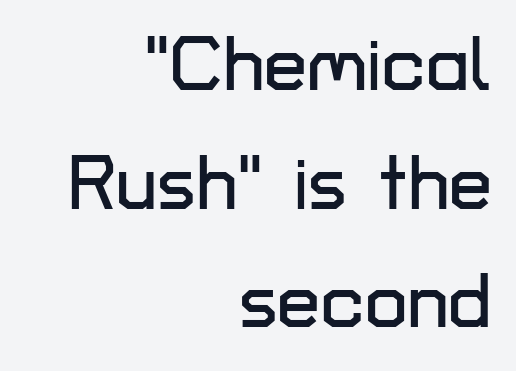
The image shows 77 px sans-serif type, upright; set right-aligned, normal line spacing (1.54x), normal letter spacing, not underlined; low stroke contrast and a medium x-height.
